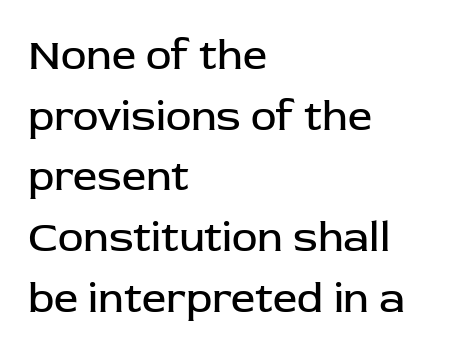
The image shows 43 px regular-weight sans-serif type, upright; set left-aligned, normal line spacing (1.41x), normal letter spacing, not underlined; low stroke contrast and a medium x-height.
